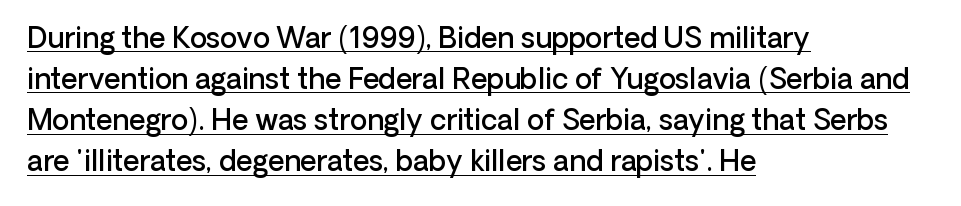
The image shows 28 px semibold sans-serif type, upright; set left-aligned, normal line spacing (1.47x), normal letter spacing, underlined; low stroke contrast and a medium x-height.
